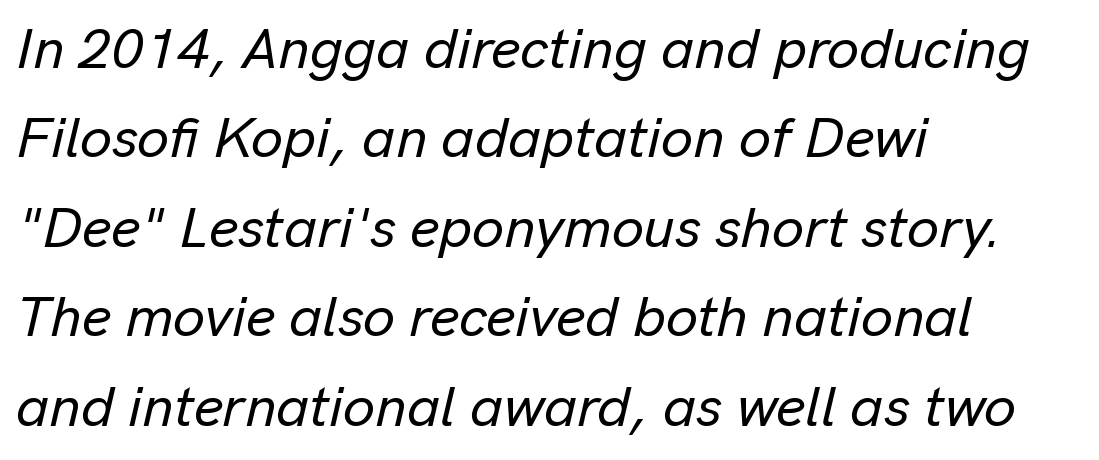
Leftover space on each line is placed entirely after the last word. Type without underlining. This sample uses an oblique cut, with every glyph tilted off the vertical. Is this a fixed-width face? No — the glyphs have proportional, varying widths.
